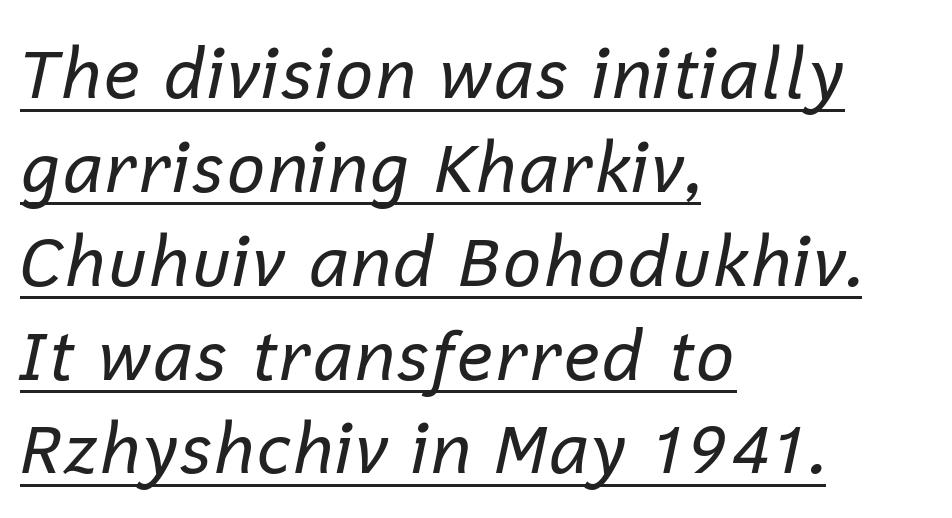
Q: Is the text bold? A: No.
Q: Is the text italic (slanted)? A: Yes, it leans right by about 12 degrees.
Q: Is the text underlined? A: Yes.
Q: How is the paragraph aligned? A: Left-aligned.
Q: Is the spacing between letters normal or unusually wide? A: Normal.
Q: Is the spacing between lines tight, normal or loose? A: Normal.
Q: Width (condensed, normal, or wide)? A: Normal.
Q: Stroke contrast? A: Low.
Q: x-height? A: Medium.
Q: Monospaced? A: No.
